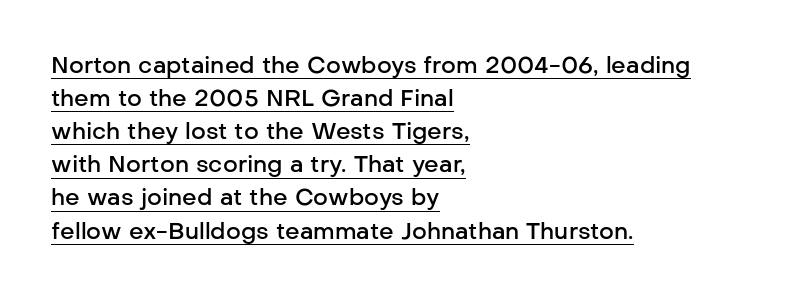
The image shows 23 px text type, upright; set left-aligned, normal line spacing (1.44x), normal letter spacing, underlined.
